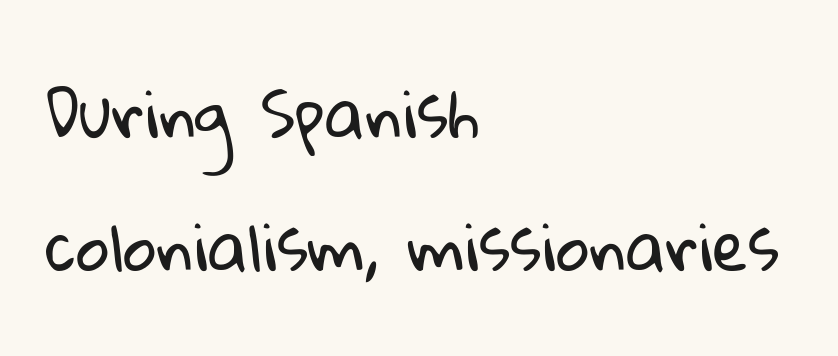
{"serif": "no", "bold": "no", "weight": "regular", "width": "normal", "stroke_contrast": "low", "x_height": "medium", "monospaced": "no", "underline": "no", "align": "left", "line_spacing": "loose", "line_spacing_ratio": 2.05, "letter_spacing": "normal", "letter_spacing_em": 0.0, "glyph_px": 65}
